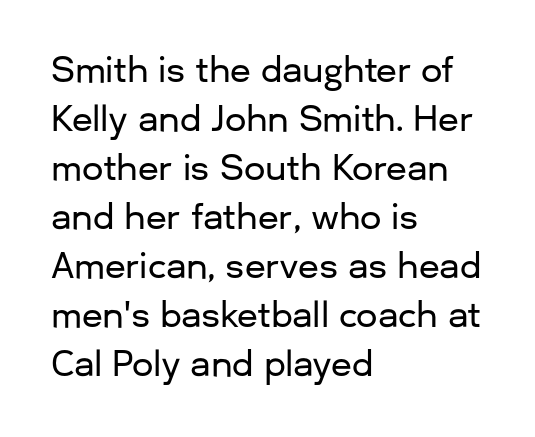
The area under the type is left untouched. Spacing verdict: proportional, widths tailored to each character. These lines are set flush left with a ragged right edge. Grotesque or geometric, the face here clearly has no serifs. Ascenders rise straight up at ninety degrees. Does the leading feel generous? No, just average.
